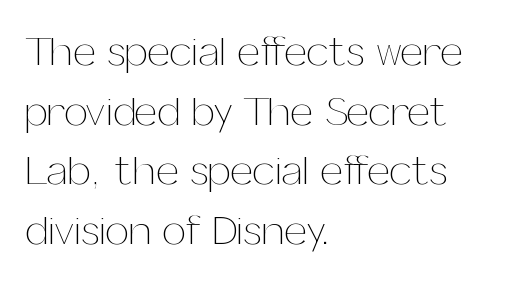
Q: Is the text bold? A: No.
Q: Is the text italic (slanted)? A: No, it is upright.
Q: Is the text underlined? A: No.
Q: How is the paragraph aligned? A: Left-aligned.
Q: Is the spacing between letters normal or unusually wide? A: Normal.
Q: Is the spacing between lines tight, normal or loose? A: Normal.
Q: Width (condensed, normal, or wide)? A: Normal.
Q: Stroke contrast? A: Medium.
Q: x-height? A: Medium.
Q: Monospaced? A: No.
